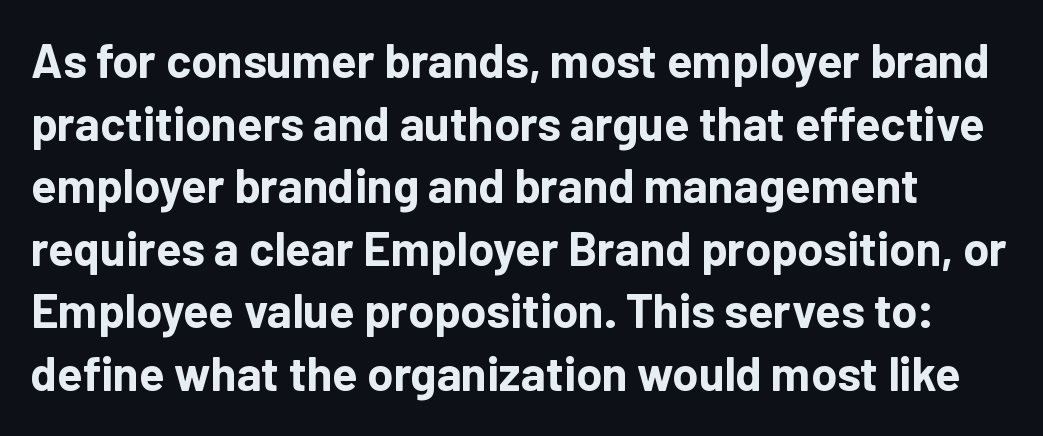
{"serif": "no", "italic": "no", "bold": "yes", "weight": "bold", "width": "normal", "stroke_contrast": "low", "x_height": "medium", "monospaced": "no", "underline": "no", "line_spacing": "normal", "line_spacing_ratio": 1.33, "letter_spacing": "normal", "letter_spacing_em": 0.0, "glyph_px": 47}
